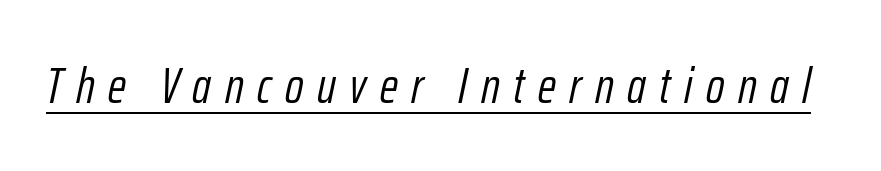
{"italic": "yes", "lean": "right", "slant_degrees": 12, "bold": "no", "weight": "light", "width": "condensed", "stroke_contrast": "low", "x_height": "medium", "monospaced": "no", "underline": "yes", "letter_spacing": "wide", "letter_spacing_em": 0.27, "glyph_px": 50}
